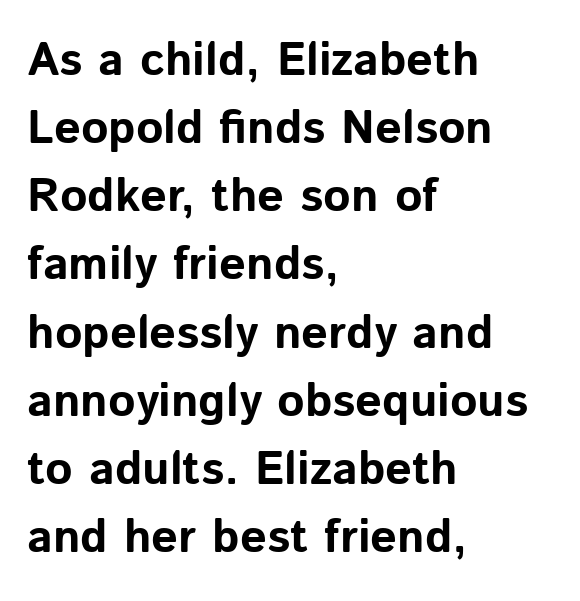
Q: Is the text bold? A: Yes.
Q: Is the text italic (slanted)? A: No, it is upright.
Q: Is the typeface a serif or a sans-serif typeface? A: Sans-serif.
Q: Is the text underlined? A: No.
Q: How is the paragraph aligned? A: Left-aligned.
Q: Is the spacing between letters normal or unusually wide? A: Normal.
Q: Is the spacing between lines tight, normal or loose? A: Normal.
Q: Width (condensed, normal, or wide)? A: Normal.
Q: Stroke contrast? A: Low.
Q: x-height? A: Medium.
Q: Monospaced? A: No.
